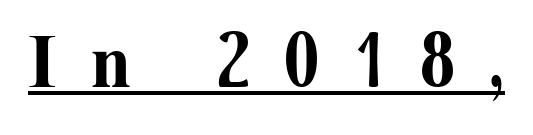
The image shows 75 px bold serif type, upright; set unusually wide letter spacing (+0.44 em), underlined; medium stroke contrast and a medium x-height.
